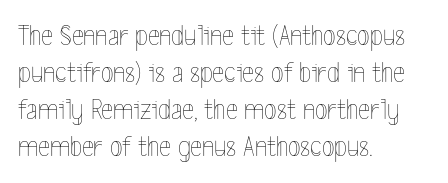
{"italic": "no", "bold": "no", "weight": "thin", "width": "condensed", "x_height": "medium", "monospaced": "no", "underline": "no", "align": "left", "line_spacing": "normal", "line_spacing_ratio": 1.28, "letter_spacing": "normal", "letter_spacing_em": 0.0, "glyph_px": 29}
